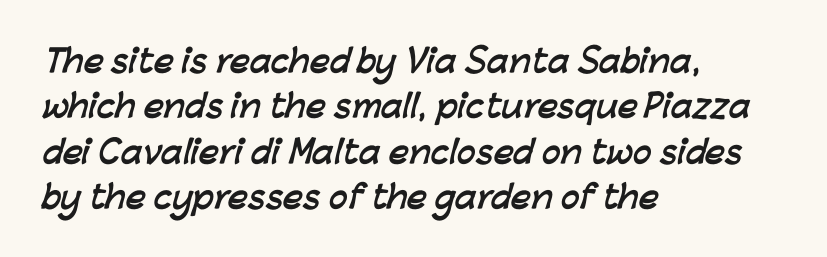
Underlining? Definitely not there. I'd call this a sans setting — the letters go barefoot. Is the block centered? No — it sits flush against the left margin. The letters sit at their default tracking, neither squeezed nor spread. Heft: maximum for text — a bold. Think of a printed novel: that variable character pitch is what you see here.
